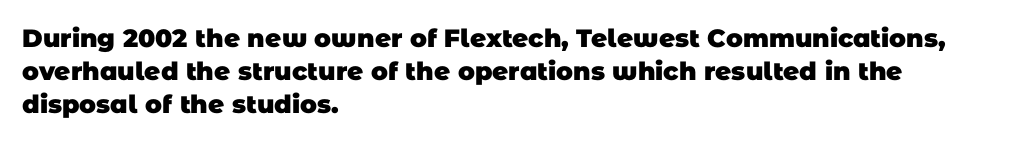
The words here are not underlined. The passage shown is emphatically bold. The line-height multiplier appears to be the usual default. The passage is arranged the way most books set body copy — flush left. No extra tracking has been applied to these lines.
